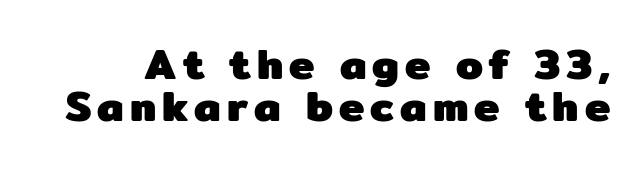
The image shows 43 px heavy sans-serif type, upright; set tight line spacing (0.97x), not underlined; low stroke contrast and a medium x-height.
